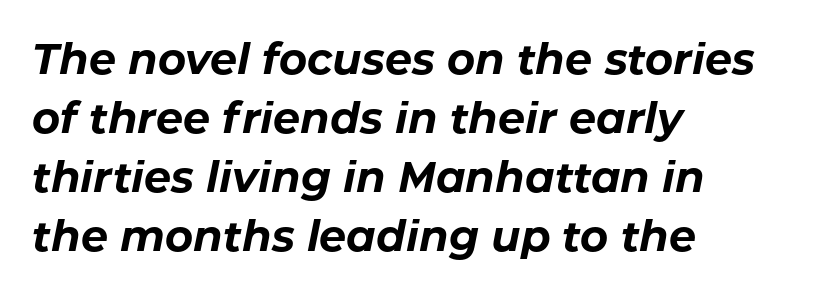
Caption: bold face, heavy strokes. Only glyphs here, with clear space below each row. Would a proofreader flag this as italicized? Yes. Regarding leading, the lines here are spaced in the standard way. These lines are rendered in a variable-pitch font. The face used here is rendered with its standard letterfit.
